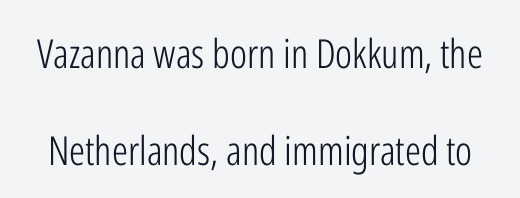
{"serif": "no", "italic": "no", "bold": "no", "weight": "light", "width": "condensed", "stroke_contrast": "low", "x_height": "medium", "monospaced": "no", "underline": "no", "line_spacing": "loose", "line_spacing_ratio": 2.43, "letter_spacing": "normal", "letter_spacing_em": 0.0, "glyph_px": 40}
